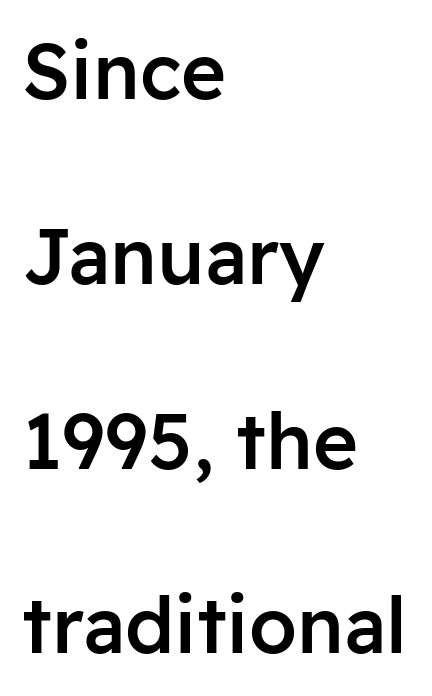
Q: Is the text bold? A: Semi-bold.
Q: Is the text italic (slanted)? A: No, it is upright.
Q: Is the typeface a serif or a sans-serif typeface? A: Sans-serif.
Q: Is the text underlined? A: No.
Q: How is the paragraph aligned? A: Left-aligned.
Q: Is the spacing between letters normal or unusually wide? A: Normal.
Q: Is the spacing between lines tight, normal or loose? A: Loose.
Q: Width (condensed, normal, or wide)? A: Normal.
Q: Stroke contrast? A: Low.
Q: x-height? A: Medium.
Q: Monospaced? A: No.
